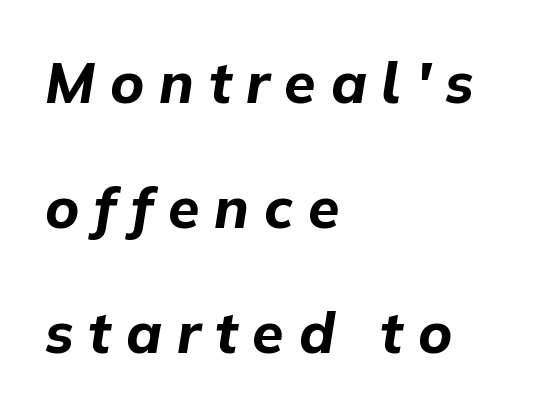
Stroke thickness is high; the sample reads as a true bold. Slanted lettering throughout. Varying glyph widths throughout — classic text-font behaviour. A typesetter would call this heavily tracked-out type.
